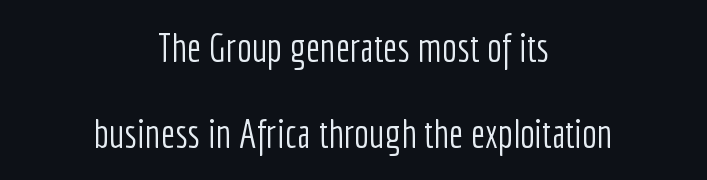
Q: Is the text bold? A: No.
Q: Is the text italic (slanted)? A: No, it is upright.
Q: Is the typeface a serif or a sans-serif typeface? A: Sans-serif.
Q: Is the text underlined? A: No.
Q: How is the paragraph aligned? A: Centered.
Q: Is the spacing between letters normal or unusually wide? A: Normal.
Q: Is the spacing between lines tight, normal or loose? A: Loose.
Q: Width (condensed, normal, or wide)? A: Condensed.
Q: Stroke contrast? A: Low.
Q: x-height? A: Medium.
Q: Monospaced? A: No.
